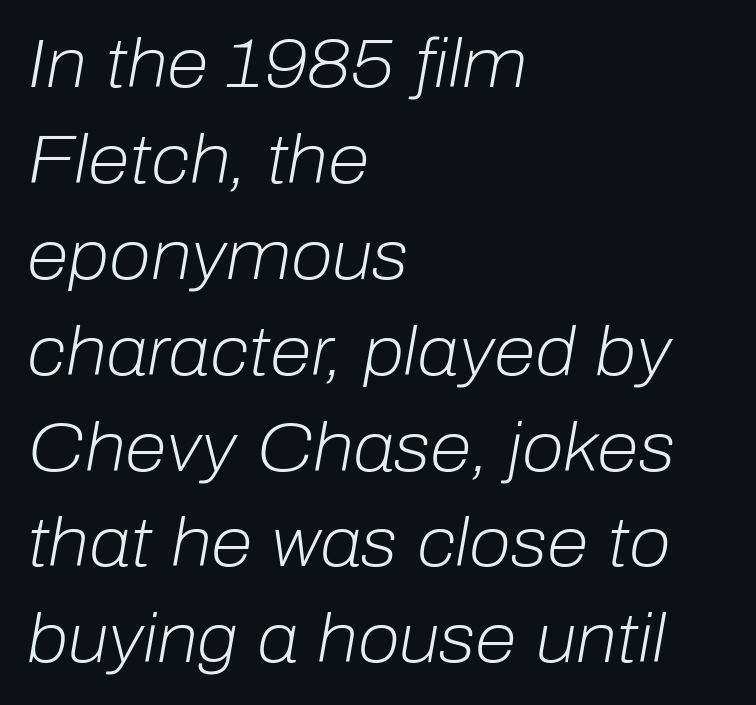
{"italic": "yes", "lean": "right", "slant_degrees": 10, "bold": "no", "weight": "light", "width": "normal", "stroke_contrast": "low", "x_height": "medium", "monospaced": "no", "underline": "no", "align": "left", "line_spacing": "normal", "line_spacing_ratio": 1.41, "letter_spacing": "normal", "letter_spacing_em": 0.0, "glyph_px": 68}
